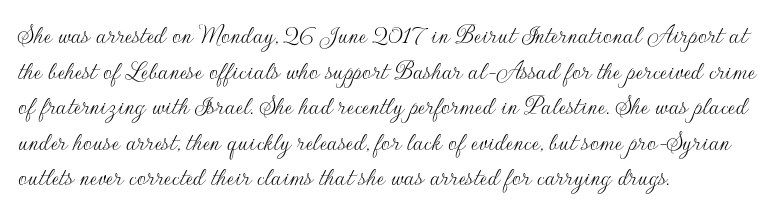
The image shows 28 px thin sans-serif type; set left-aligned, normal line spacing (1.27x), normal letter spacing, not underlined; low stroke contrast and a small x-height.
